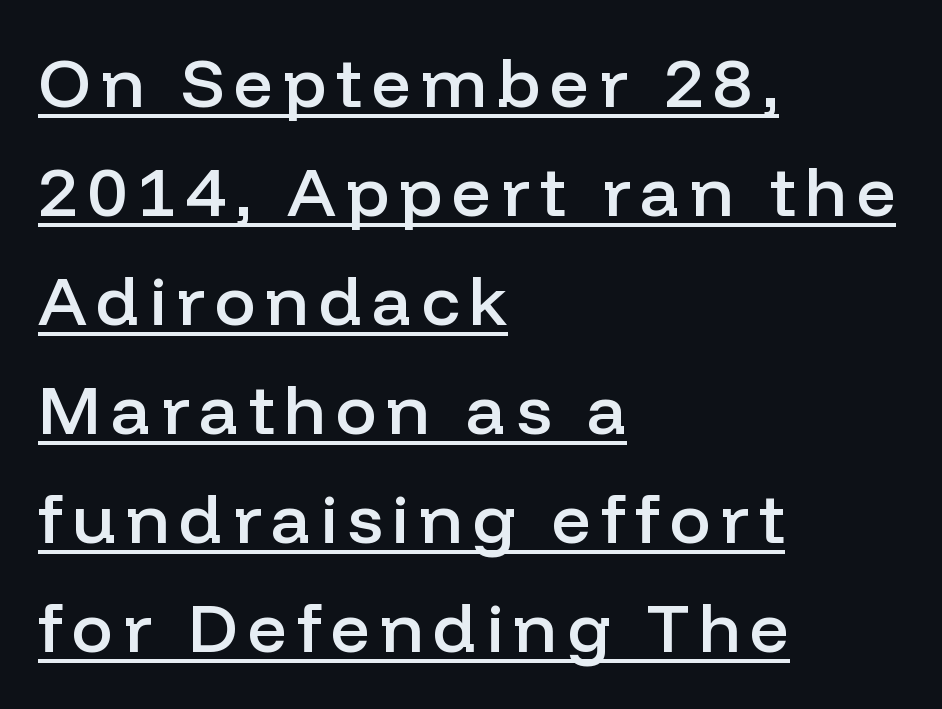
The image shows 69 px semibold sans-serif type, upright; set left-aligned, normal line spacing (1.58x), underlined; low stroke contrast and a medium x-height.
